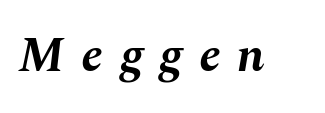
The image shows 49 px bold type, italic (leaning right); set unusually wide letter spacing (+0.34 em), not underlined; medium stroke contrast and a medium x-height.
